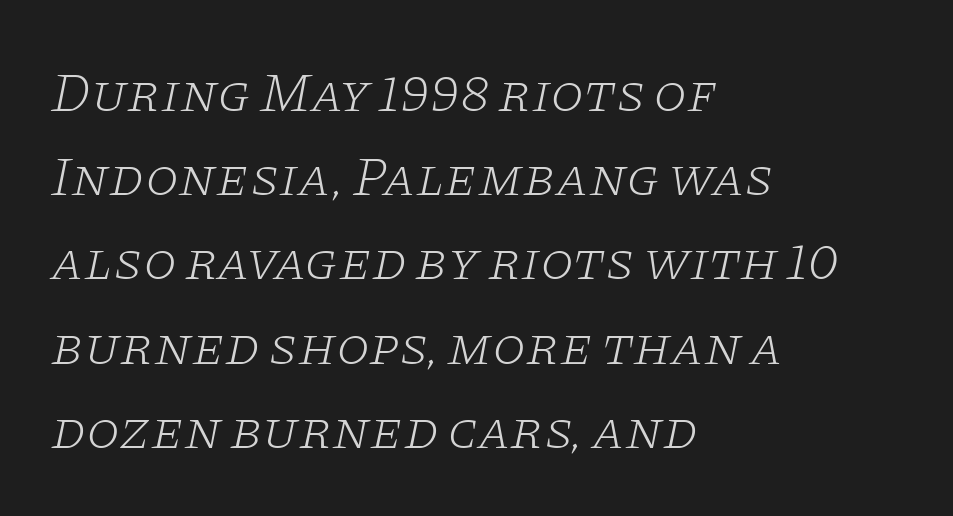
The image shows 54 px light, wide serif type, italic (leaning right); set left-aligned, normal line spacing (1.56x), normal letter spacing, not underlined; low stroke contrast and a large x-height.
